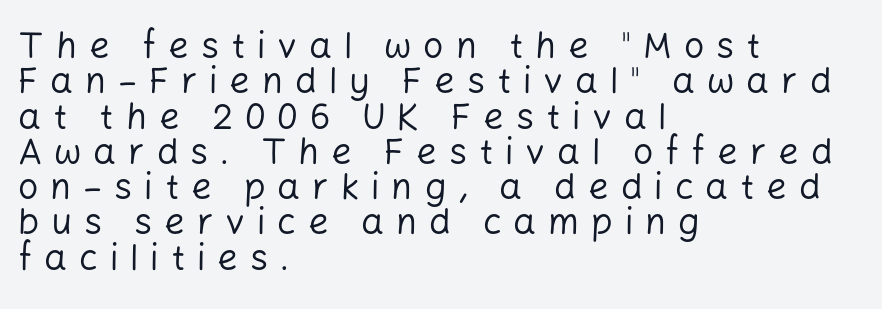
Q: Is the text bold? A: No.
Q: Is the text italic (slanted)? A: No, it is upright.
Q: Is the typeface a serif or a sans-serif typeface? A: Sans-serif.
Q: Is the text underlined? A: No.
Q: How is the paragraph aligned? A: Left-aligned.
Q: Is the spacing between letters normal or unusually wide? A: Unusually wide.
Q: Is the spacing between lines tight, normal or loose? A: Tight.
Q: Width (condensed, normal, or wide)? A: Normal.
Q: Stroke contrast? A: Low.
Q: x-height? A: Medium.
Q: Monospaced? A: No.
